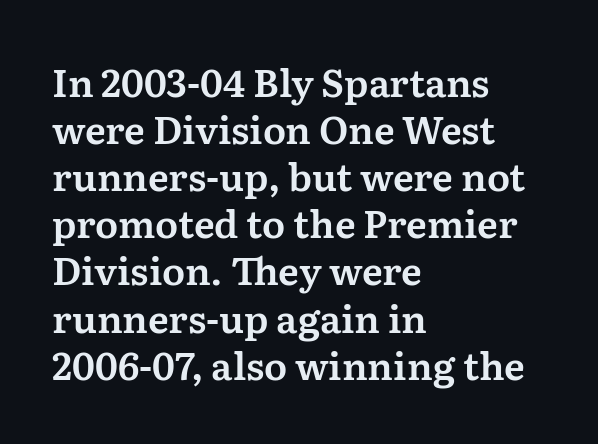
{"serif": "yes", "italic": "no", "width": "normal", "stroke_contrast": "medium", "x_height": "medium", "monospaced": "no", "underline": "no", "align": "left", "line_spacing_ratio": 1.24, "letter_spacing": "normal", "letter_spacing_em": 0.0, "glyph_px": 38}
